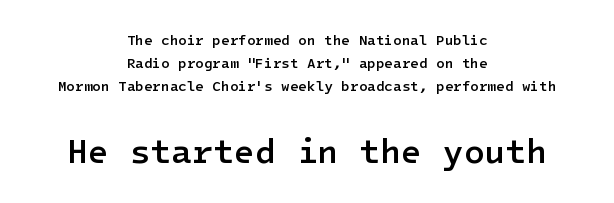
Descenders are the only things crossing below the line. A typesetter would label this face a sans. No extra tracking has been applied to these lines. The typography opts for an upright posture over an oblique one.
